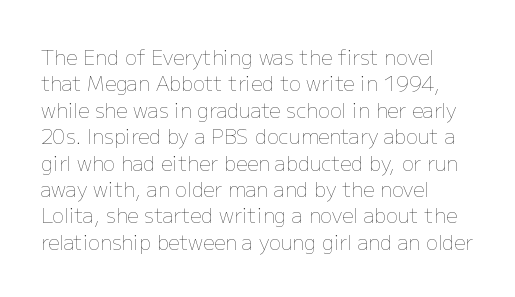
Characters remain perfectly vertical along every line. Rows of type keep a routine distance in the vertical direction. The face looks like a standard text weight, possibly lighter. Letter spacing: default. Each row of text sits above clean, open space.
